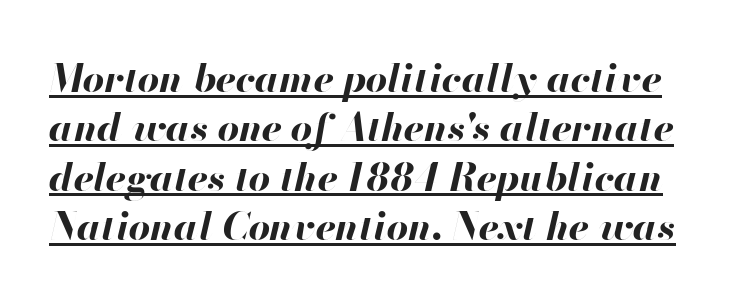
The image shows 38 px bold type, italic (leaning right); set normal line spacing (1.3x), normal letter spacing, underlined; high stroke contrast and a small x-height.
